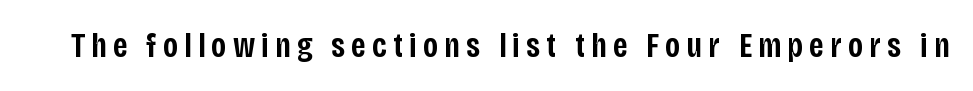
The image shows 35 px semibold, condensed sans-serif type, upright; set not underlined; low stroke contrast and a large x-height.
